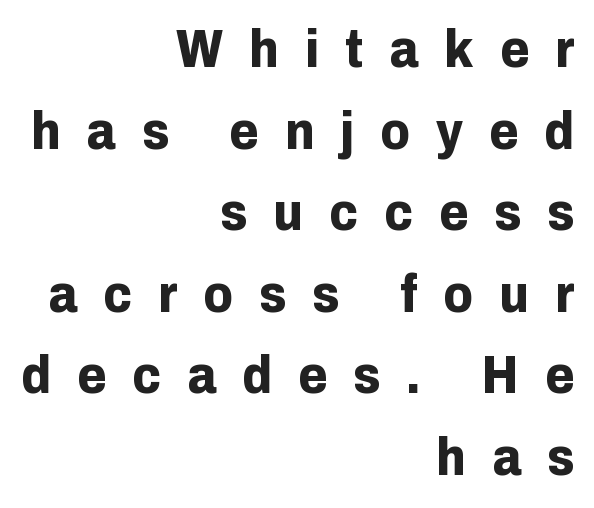
Q: Is the text bold? A: Yes.
Q: Is the text italic (slanted)? A: No, it is upright.
Q: Is the typeface a serif or a sans-serif typeface? A: Sans-serif.
Q: Is the text underlined? A: No.
Q: How is the paragraph aligned? A: Right-aligned.
Q: Is the spacing between letters normal or unusually wide? A: Unusually wide.
Q: Is the spacing between lines tight, normal or loose? A: Normal.
Q: Width (condensed, normal, or wide)? A: Normal.
Q: Stroke contrast? A: Low.
Q: x-height? A: Medium.
Q: Monospaced? A: No.
